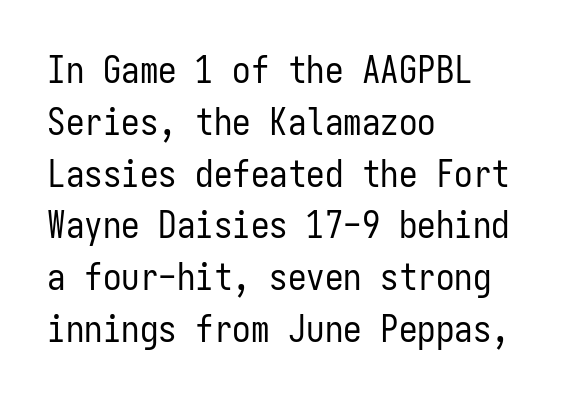
Q: Is the text bold? A: No.
Q: Is the text italic (slanted)? A: No, it is upright.
Q: Is the typeface a serif or a sans-serif typeface? A: Sans-serif.
Q: Is the text underlined? A: No.
Q: How is the paragraph aligned? A: Left-aligned.
Q: Is the spacing between letters normal or unusually wide? A: Normal.
Q: Is the spacing between lines tight, normal or loose? A: Normal.
Q: Width (condensed, normal, or wide)? A: Condensed.
Q: Stroke contrast? A: Low.
Q: x-height? A: Medium.
Q: Monospaced? A: Yes.
